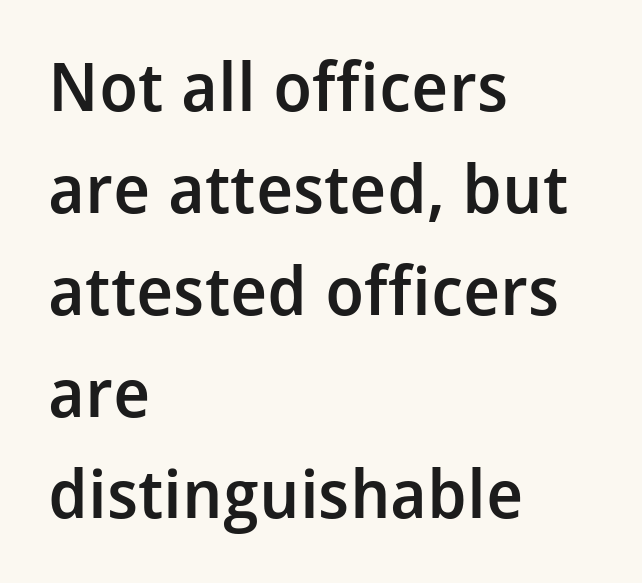
{"serif": "no", "italic": "no", "bold": "semi", "weight": "semibold", "width": "normal", "stroke_contrast": "low", "x_height": "medium", "monospaced": "no", "underline": "no", "align": "left", "line_spacing": "normal", "line_spacing_ratio": 1.52, "letter_spacing": "normal", "letter_spacing_em": 0.0, "glyph_px": 67}
